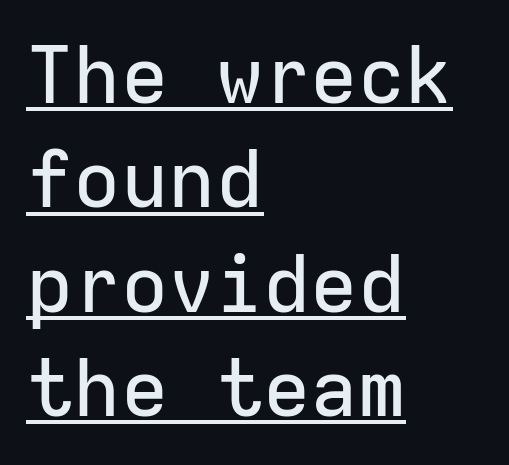
{"serif": "no", "italic": "no", "width": "normal", "stroke_contrast": "low", "x_height": "medium", "monospaced": "yes", "underline": "yes", "align": "left", "line_spacing": "normal", "line_spacing_ratio": 1.32, "letter_spacing": "normal", "letter_spacing_em": 0.0, "glyph_px": 79}
